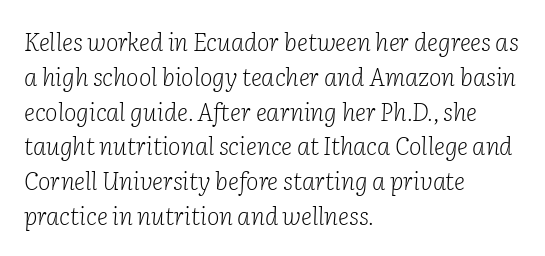
The image shows 24 px text type, italic (leaning right); set left-aligned, normal line spacing (1.45x), normal letter spacing, not underlined.
